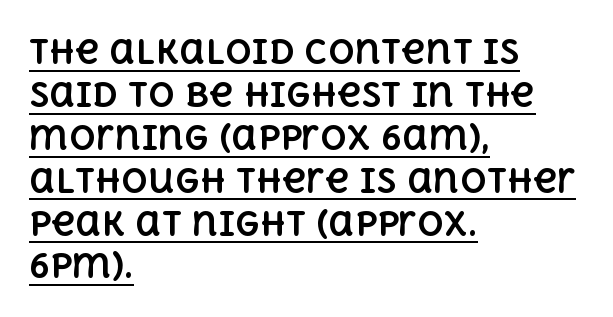
{"italic": "no", "bold": "yes", "weight": "bold", "width": "normal", "x_height": "large", "monospaced": "no", "underline": "yes", "align": "left", "line_spacing": "normal", "line_spacing_ratio": 1.3, "letter_spacing": "normal", "letter_spacing_em": 0.0, "glyph_px": 33}
